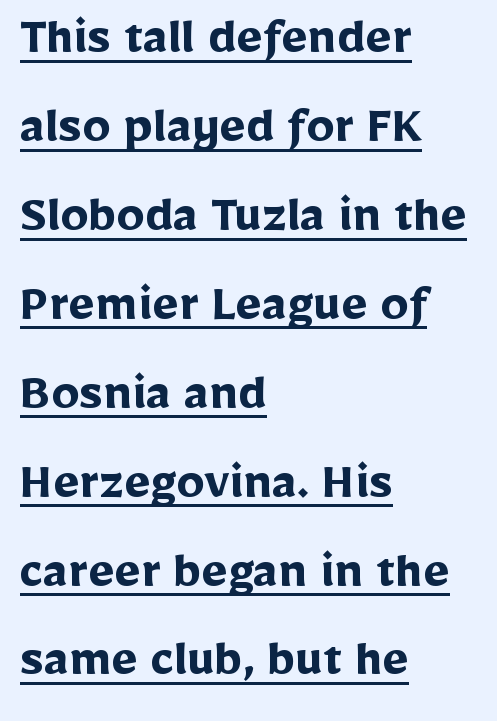
{"serif": "no", "italic": "no", "bold": "yes", "weight": "semibold", "width": "normal", "stroke_contrast": "low", "x_height": "medium", "monospaced": "no", "underline": "yes", "align": "left", "line_spacing": "normal", "line_spacing_ratio": 1.56, "letter_spacing": "normal", "letter_spacing_em": 0.0, "glyph_px": 57}
